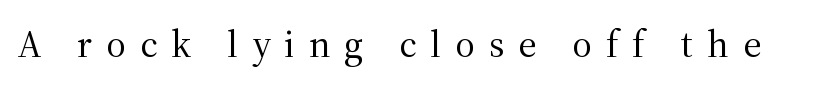
Q: Is the text bold? A: No.
Q: Is the text italic (slanted)? A: No, it is upright.
Q: Is the typeface a serif or a sans-serif typeface? A: Serif.
Q: Is the text underlined? A: No.
Q: Is the spacing between letters normal or unusually wide? A: Unusually wide.
Q: Width (condensed, normal, or wide)? A: Normal.
Q: Stroke contrast? A: Medium.
Q: x-height? A: Medium.
Q: Monospaced? A: No.
